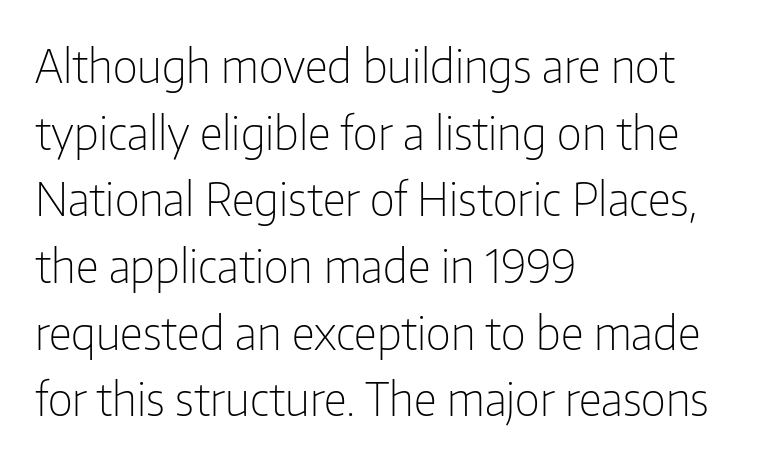
Is the stroke heavy? The answer is a plain regular-or-lighter. Descenders hang freely into open space. Is this a sans? Yes — the strokes have no serifs. Left-aligned paragraph, ragged on the right. This is the regular roman posture of the typeface. Reading down the column, the eye jumps a familiar distance to each next line.
